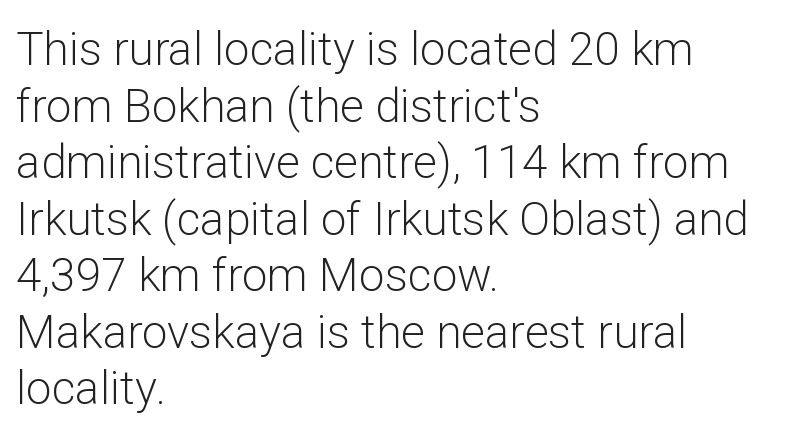
The face looks like a standard text weight, possibly lighter. A typesetter would call this proportional, since set widths differ per character. Italic? Not at all — the glyphs are vertical. Anything drawn beneath the words? Only blank space. Tracking value appears to be zero — textbook default spacing.
